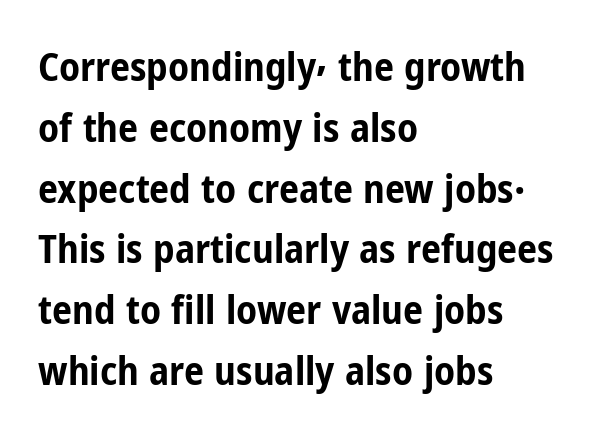
The image shows 40 px bold, condensed sans-serif type, upright; set left-aligned, normal line spacing (1.52x), normal letter spacing, not underlined; low stroke contrast and a medium x-height.
